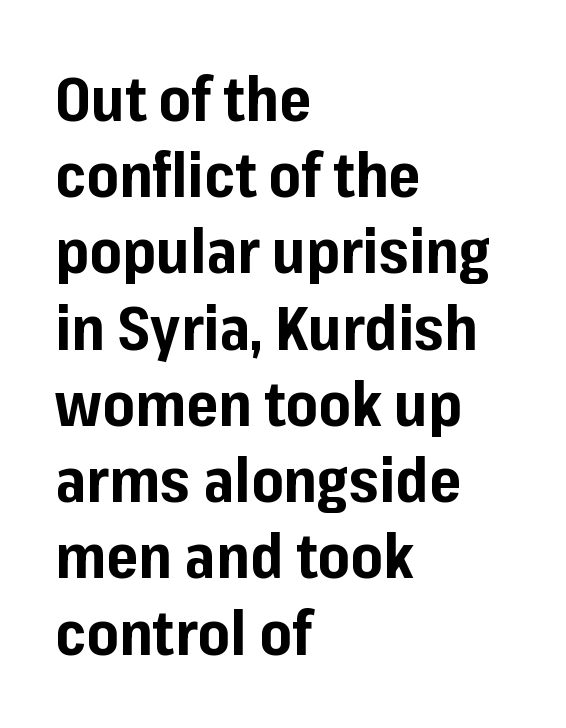
Q: Is the text bold? A: Yes.
Q: Is the text italic (slanted)? A: No, it is upright.
Q: Is the typeface a serif or a sans-serif typeface? A: Sans-serif.
Q: Is the text underlined? A: No.
Q: How is the paragraph aligned? A: Left-aligned.
Q: Is the spacing between letters normal or unusually wide? A: Normal.
Q: Is the spacing between lines tight, normal or loose? A: Normal.
Q: Width (condensed, normal, or wide)? A: Normal.
Q: Stroke contrast? A: Low.
Q: x-height? A: Medium.
Q: Monospaced? A: No.
